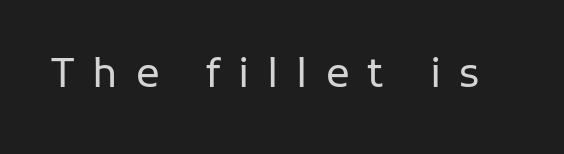
Q: Is the text bold? A: No.
Q: Is the text italic (slanted)? A: No, it is upright.
Q: Is the typeface a serif or a sans-serif typeface? A: Sans-serif.
Q: Is the text underlined? A: No.
Q: Is the spacing between letters normal or unusually wide? A: Unusually wide.
Q: Width (condensed, normal, or wide)? A: Normal.
Q: Stroke contrast? A: Low.
Q: x-height? A: Medium.
Q: Monospaced? A: No.
